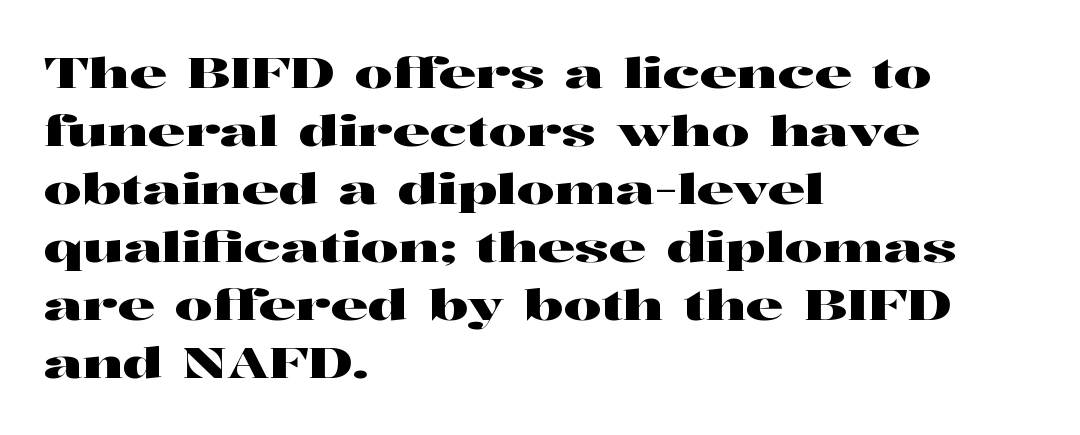
Q: Is the text italic (slanted)? A: No, it is upright.
Q: Is the typeface a serif or a sans-serif typeface? A: Serif.
Q: Is the text underlined? A: No.
Q: How is the paragraph aligned? A: Left-aligned.
Q: Is the spacing between letters normal or unusually wide? A: Normal.
Q: Is the spacing between lines tight, normal or loose? A: Normal.
Q: Width (condensed, normal, or wide)? A: Wide.
Q: Stroke contrast? A: High.
Q: x-height? A: Medium.
Q: Monospaced? A: No.
